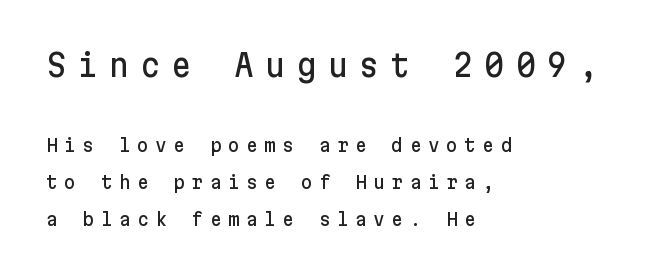
Casual observation: everything's shoved over to the left. Is there any slant? The stems are plumb. The typeface chosen for these lines omits serifs. The designer dialed line spacing up above the default. Compared with typical body copy, the letter spacing here is much looser.
